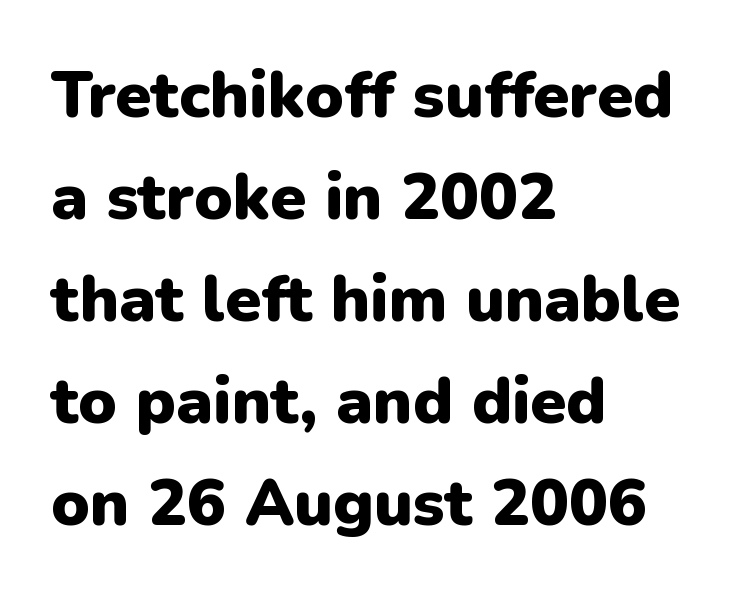
Q: Is the text bold? A: Yes.
Q: Is the text italic (slanted)? A: No, it is upright.
Q: Is the typeface a serif or a sans-serif typeface? A: Sans-serif.
Q: Is the text underlined? A: No.
Q: How is the paragraph aligned? A: Left-aligned.
Q: Is the spacing between letters normal or unusually wide? A: Normal.
Q: Is the spacing between lines tight, normal or loose? A: Normal.
Q: Width (condensed, normal, or wide)? A: Normal.
Q: Stroke contrast? A: Low.
Q: x-height? A: Medium.
Q: Monospaced? A: No.
